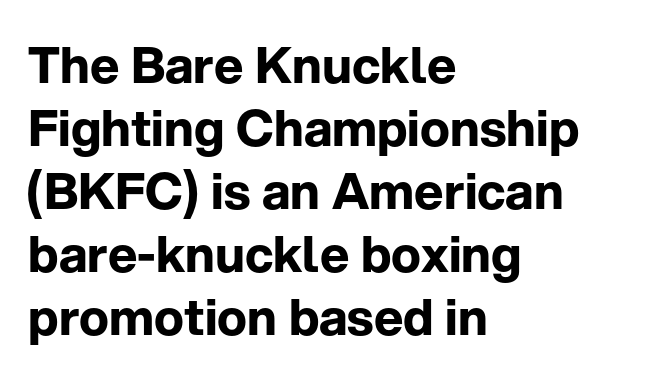
{"serif": "no", "italic": "no", "bold": "yes", "weight": "bold", "width": "normal", "stroke_contrast": "low", "x_height": "medium", "monospaced": "no", "underline": "no", "align": "left", "line_spacing": "normal", "line_spacing_ratio": 1.26, "letter_spacing": "normal", "letter_spacing_em": 0.0, "glyph_px": 50}
